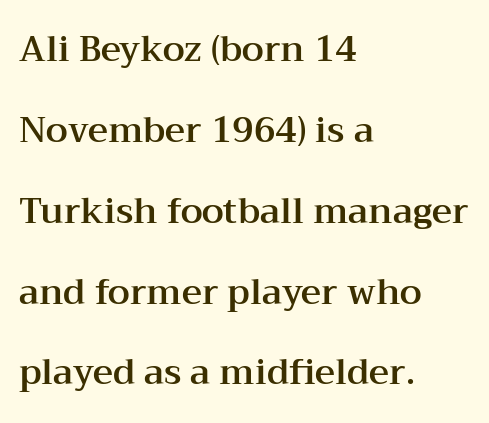
{"serif": "yes", "italic": "no", "width": "wide", "stroke_contrast": "medium", "x_height": "medium", "monospaced": "no", "underline": "no", "align": "left", "line_spacing": "loose", "line_spacing_ratio": 2.31, "letter_spacing": "normal", "letter_spacing_em": 0.0, "glyph_px": 35}
